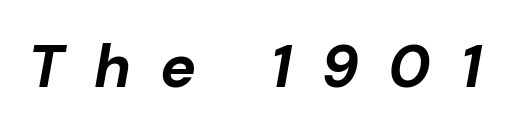
{"italic": "yes", "lean": "right", "slant_degrees": 10, "bold": "yes", "weight": "bold", "width": "normal", "stroke_contrast": "low", "x_height": "medium", "monospaced": "no", "underline": "no", "letter_spacing": "wide", "letter_spacing_em": 0.49, "glyph_px": 60}
